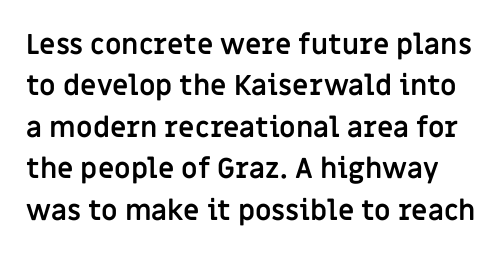
The image shows 28 px semibold sans-serif type, upright; set normal line spacing (1.48x), normal letter spacing, not underlined; low stroke contrast and a large x-height.
